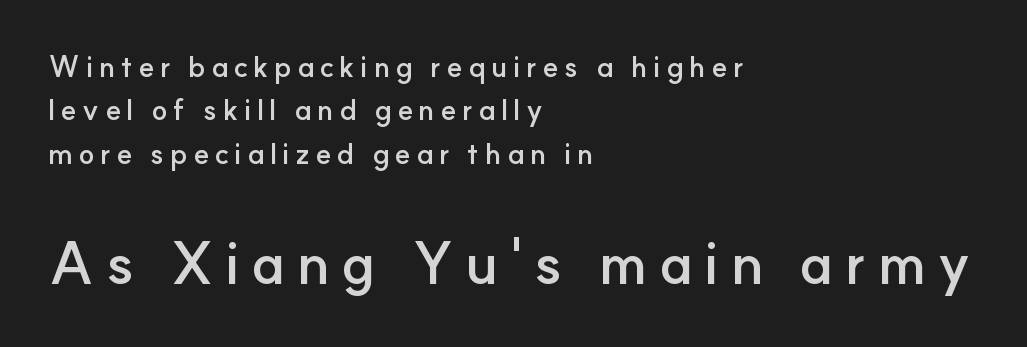
The image shows 58 px semibold sans-serif type, upright; set left-aligned, normal line spacing (1.5x), not underlined; the second (bottom) block is 2.0x larger; low stroke contrast and a small x-height.
